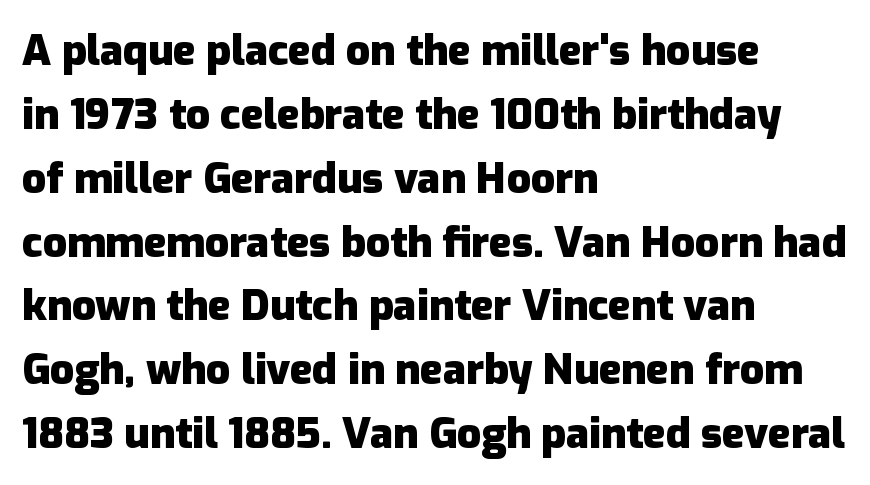
The image shows 42 px heavy sans-serif type, upright; set left-aligned, normal line spacing (1.52x), normal letter spacing, not underlined; low stroke contrast and a medium x-height.
